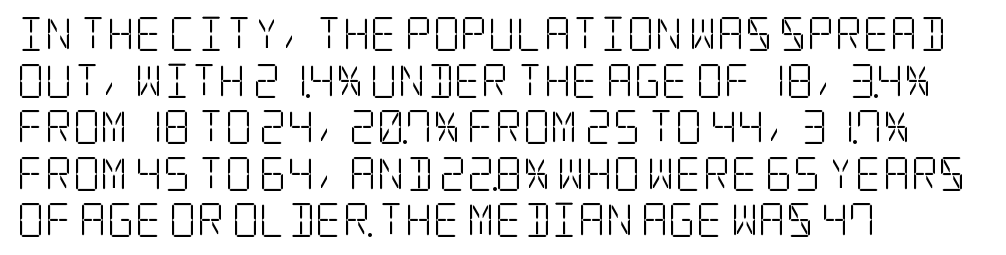
Q: Is the text bold? A: No.
Q: Is the text italic (slanted)? A: No, it is upright.
Q: Is the typeface a serif or a sans-serif typeface? A: Serif.
Q: Is the text underlined? A: No.
Q: How is the paragraph aligned? A: Left-aligned.
Q: Is the spacing between letters normal or unusually wide? A: Normal.
Q: Is the spacing between lines tight, normal or loose? A: Normal.
Q: Width (condensed, normal, or wide)? A: Condensed.
Q: Stroke contrast? A: Low.
Q: x-height? A: Large.
